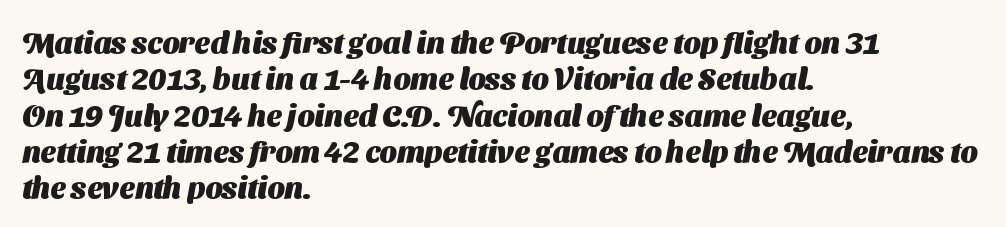
The image shows 30 px heavy sans-serif type; set left-aligned, line spacing 1.21x, normal letter spacing, not underlined; medium stroke contrast and a medium x-height.
